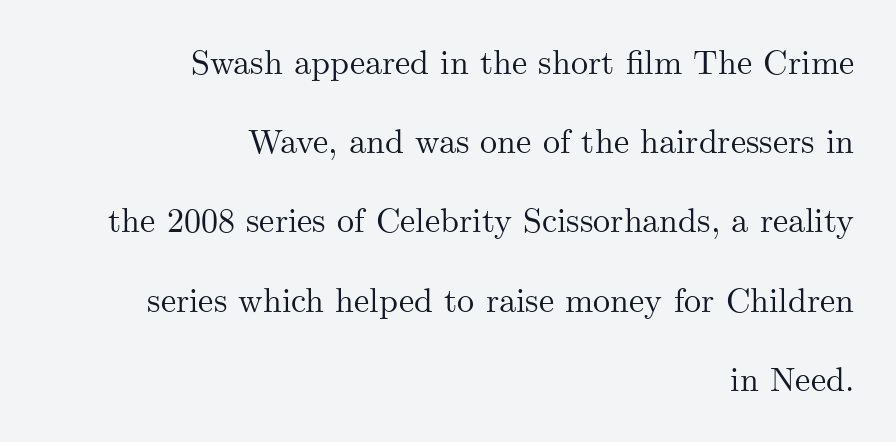
Caption: standard tracking, unaltered. Varying glyph widths throughout — classic text-font behaviour. The vertical gap from one line to the next is large. The paragraph shown leans on its right margin. The characters display serif detailing at their extremities.
